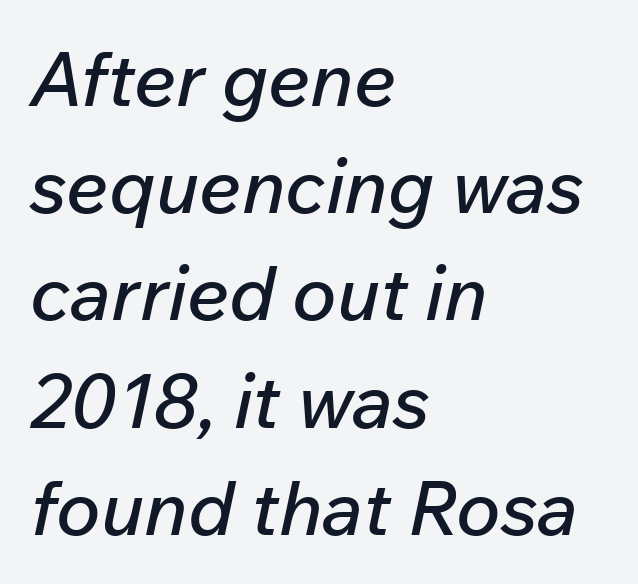
The rendering uses natural spacing where letterforms have individual widths. Quick note: interline space is typical. Which margin do the lines hug? The left one — the right edge is uneven. Notice how the stems are inclined rather than vertical — that's the hallmark of italics.
